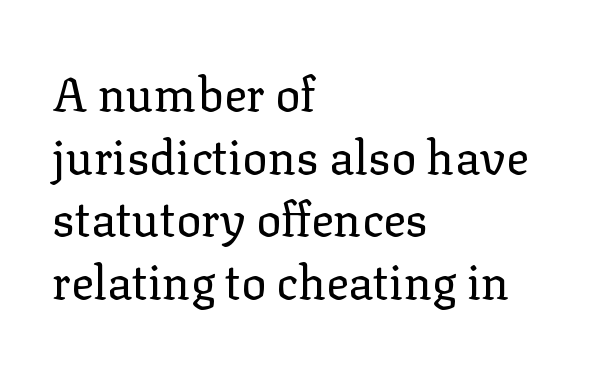
Q: Is the text bold? A: No.
Q: Is the text italic (slanted)? A: No, it is upright.
Q: Is the typeface a serif or a sans-serif typeface? A: Serif.
Q: Is the text underlined? A: No.
Q: How is the paragraph aligned? A: Left-aligned.
Q: Is the spacing between letters normal or unusually wide? A: Normal.
Q: Is the spacing between lines tight, normal or loose? A: Normal.
Q: Width (condensed, normal, or wide)? A: Normal.
Q: Stroke contrast? A: Low.
Q: x-height? A: Medium.
Q: Monospaced? A: No.
